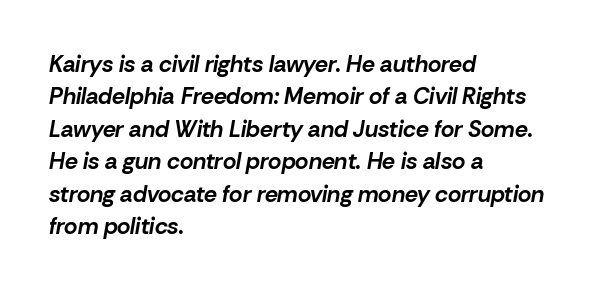
{"italic": "yes", "lean": "right", "slant_degrees": 10, "bold": "yes", "underline": "no", "align": "left", "line_spacing": "normal", "line_spacing_ratio": 1.41, "letter_spacing": "normal", "letter_spacing_em": 0.0, "glyph_px": 23}
